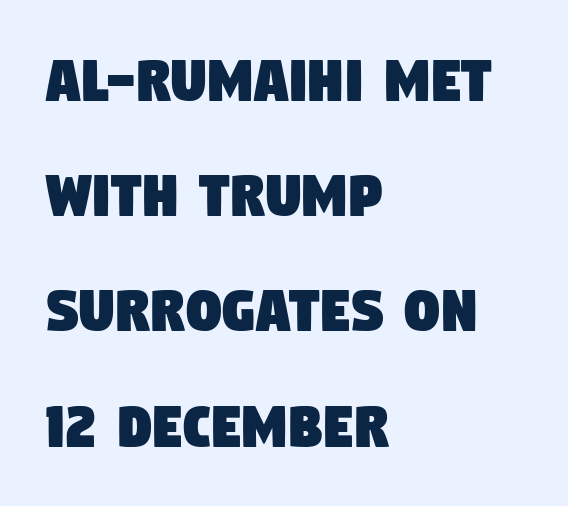
The image shows 69 px condensed sans-serif type; set left-aligned, normal line spacing (1.67x), normal letter spacing, not underlined; low stroke contrast and a large x-height.
